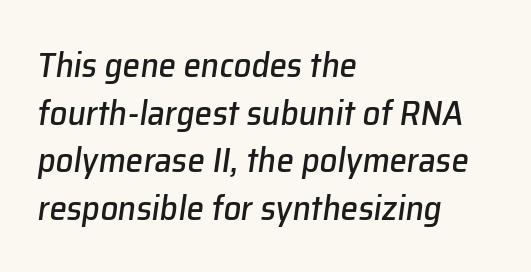
{"italic": "yes", "lean": "right", "slant_degrees": 8, "width": "normal", "stroke_contrast": "low", "x_height": "medium", "monospaced": "no", "underline": "no", "align": "left", "line_spacing": "normal", "line_spacing_ratio": 1.36, "letter_spacing": "normal", "letter_spacing_em": 0.0, "glyph_px": 35}
